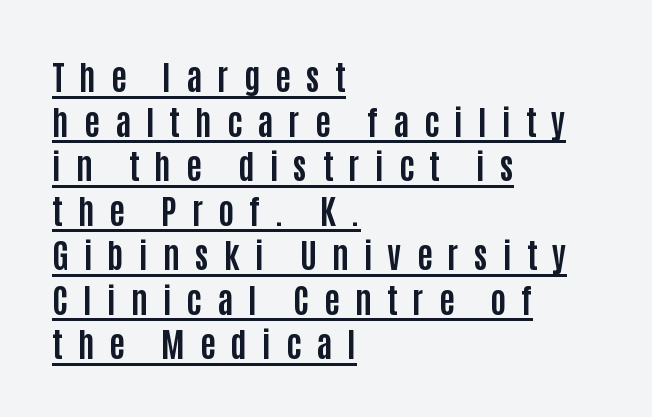
Q: Is the text bold? A: Yes.
Q: Is the text italic (slanted)? A: No, it is upright.
Q: Is the typeface a serif or a sans-serif typeface? A: Sans-serif.
Q: Is the text underlined? A: Yes.
Q: How is the paragraph aligned? A: Left-aligned.
Q: Is the spacing between letters normal or unusually wide? A: Unusually wide.
Q: Is the spacing between lines tight, normal or loose? A: Normal.
Q: Width (condensed, normal, or wide)? A: Condensed.
Q: Stroke contrast? A: Low.
Q: x-height? A: Large.
Q: Monospaced? A: No.
